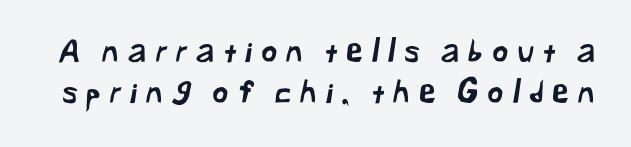
The image shows 31 px sans-serif type; set normal line spacing (1.32x), unusually wide letter spacing (+0.29 em), not underlined; low stroke contrast and a medium x-height.
